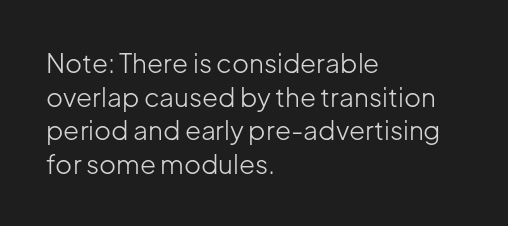
Interline gaps are of average width in this sample. In terms of posture, this sample is upright. Teacher's note: observe the even left margin — that is flush-left alignment. The cut favours lightness, reaching ordinary text weight at its darkest.
